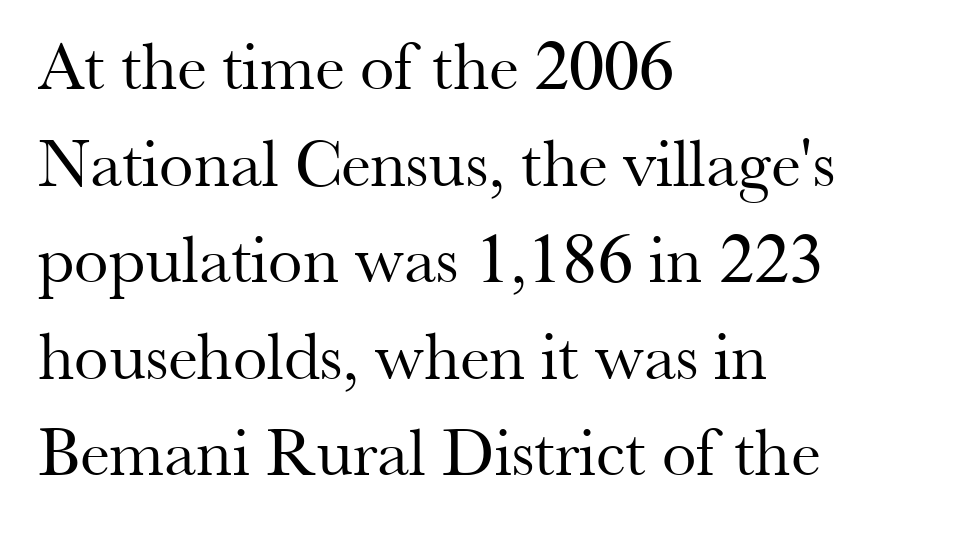
Posture: upright roman. The letters advance in unequal steps, a hallmark of proportional type. The weight tops out at a normal text grade. Bare-footed words on every line. Characters follow at the spacing the type designer built in.
